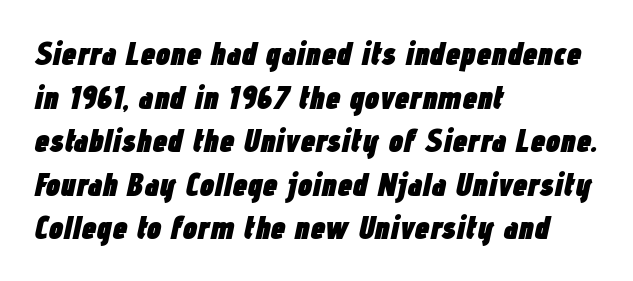
Line beginnings align vertically; line endings do not. Descender tails drop into unmarked territory. The font's italic variant was chosen for this text. The passage shown is typed in a proportional face where columns would drift. Whoever set this chose a conventional vertical rhythm.
